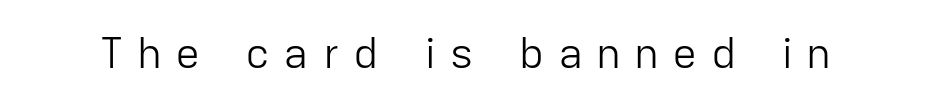
Q: Is the text bold? A: No.
Q: Is the text italic (slanted)? A: No, it is upright.
Q: Is the typeface a serif or a sans-serif typeface? A: Sans-serif.
Q: Is the text underlined? A: No.
Q: Is the spacing between letters normal or unusually wide? A: Unusually wide.
Q: Width (condensed, normal, or wide)? A: Normal.
Q: Stroke contrast? A: Low.
Q: x-height? A: Medium.
Q: Monospaced? A: No.
